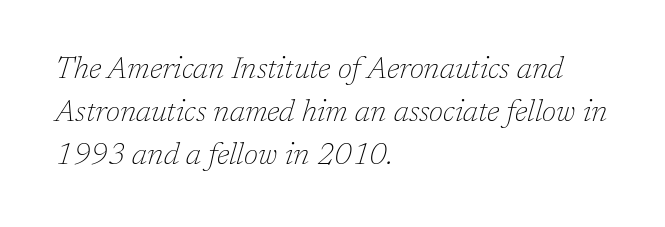
Weight: regular or lighter. Has an underline been added? It has not. The specimen reads as italic at a glance. Varying glyph widths throughout — classic text-font behaviour.
